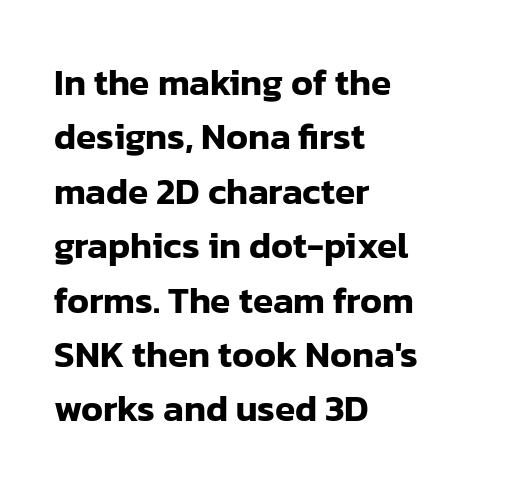
A roman cut, with each character standing at attention. Interline gaps are of average width in this sample. What kind of face is this? One without serifs — a sans. These lines are rendered in a variable-pitch font. Rule under the text: the space is simply empty.
